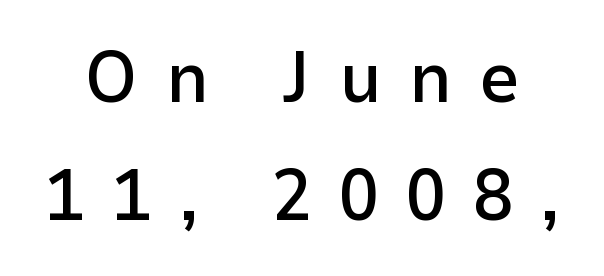
{"serif": "no", "italic": "no", "bold": "semi", "weight": "semibold", "width": "normal", "stroke_contrast": "low", "x_height": "medium", "monospaced": "no", "underline": "no", "line_spacing": "normal", "line_spacing_ratio": 1.64, "letter_spacing": "wide", "letter_spacing_em": 0.38, "glyph_px": 72}
